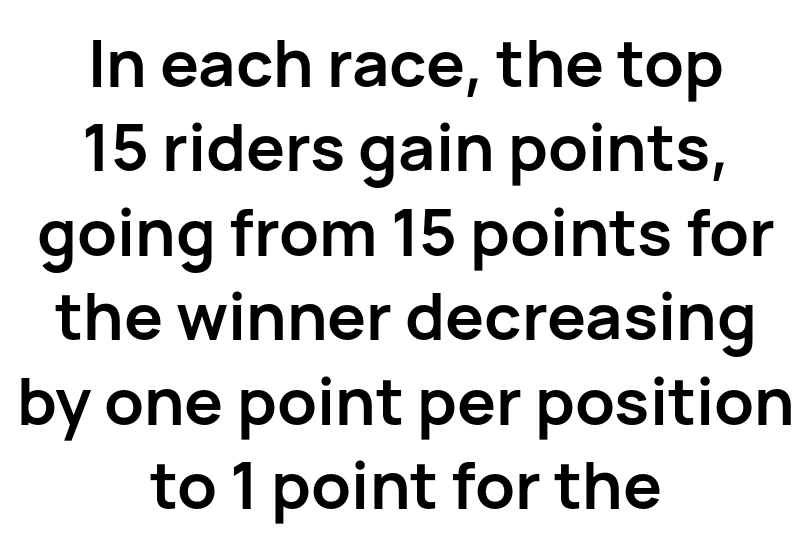
The image shows 65 px semibold sans-serif type, upright; set centered, normal line spacing (1.3x), normal letter spacing, not underlined; low stroke contrast and a medium x-height.
